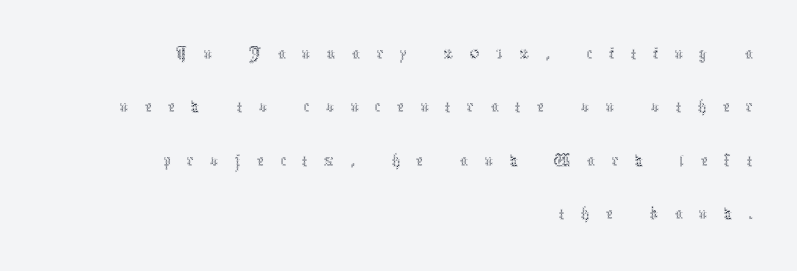
Q: Is the text bold? A: No.
Q: Is the text italic (slanted)? A: No, it is upright.
Q: Is the text underlined? A: No.
Q: How is the paragraph aligned? A: Right-aligned.
Q: Is the spacing between letters normal or unusually wide? A: Unusually wide.
Q: Is the spacing between lines tight, normal or loose? A: Normal.
Q: Width (condensed, normal, or wide)? A: Condensed.
Q: x-height? A: Medium.
Q: Monospaced? A: No.
